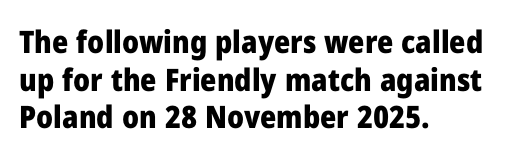
The image shows 31 px heavy sans-serif type, upright; set left-aligned, line spacing 1.21x, normal letter spacing, not underlined; low stroke contrast and a medium x-height.
